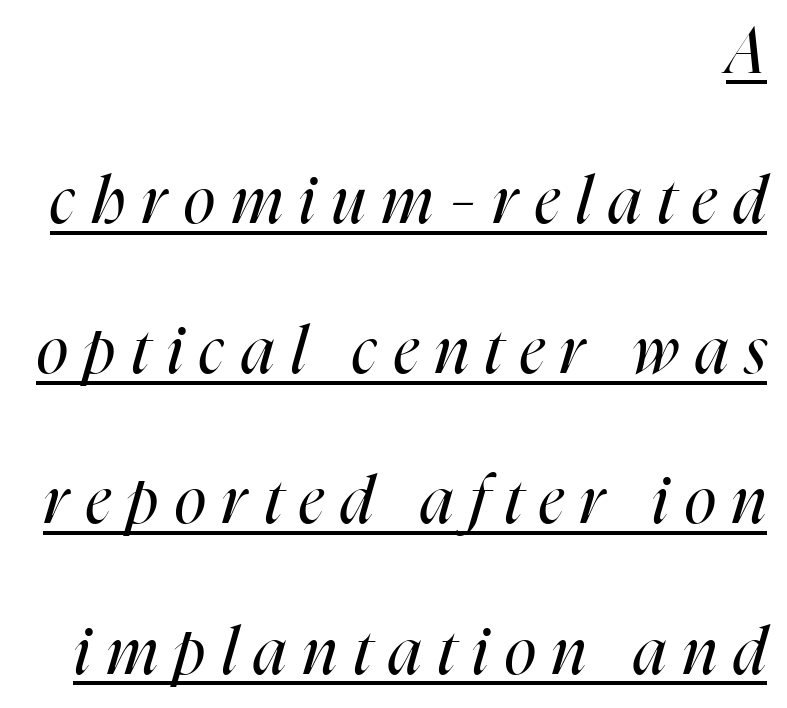
{"italic": "yes", "lean": "right", "slant_degrees": 16, "bold": "no", "weight": "regular", "width": "condensed", "stroke_contrast": "high", "x_height": "medium", "monospaced": "no", "underline": "yes", "align": "right", "line_spacing": "loose", "line_spacing_ratio": 2.31, "letter_spacing": "wide", "letter_spacing_em": 0.26, "glyph_px": 65}
